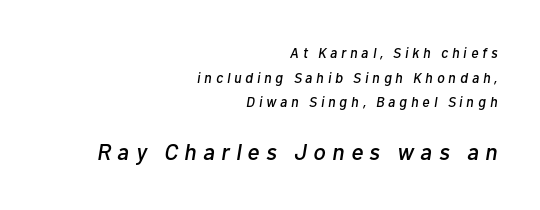
Q: Is the text italic (slanted)? A: Yes, it leans right by about 10 degrees.
Q: Is the text underlined? A: No.
Q: How is the paragraph aligned? A: Right-aligned.
Q: Is the spacing between letters normal or unusually wide? A: Unusually wide.
Q: Which block of text is set in a larger size, the first (top) or the second (bottom)? A: The second (bottom) one.
